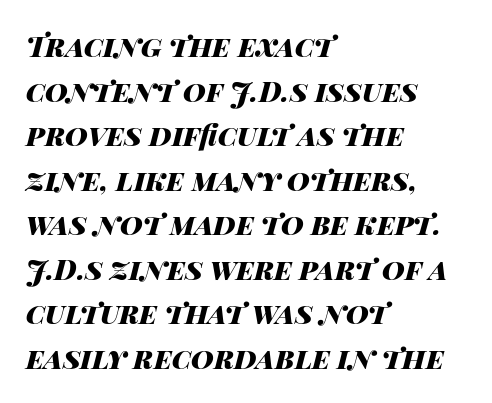
In terms of letterspacing, this is plain default setting. One glance says typical: line gaps are just what's usual. The strokes are fattened all the way to bold. Which margin do the lines hug? The left one — the right edge is uneven.
